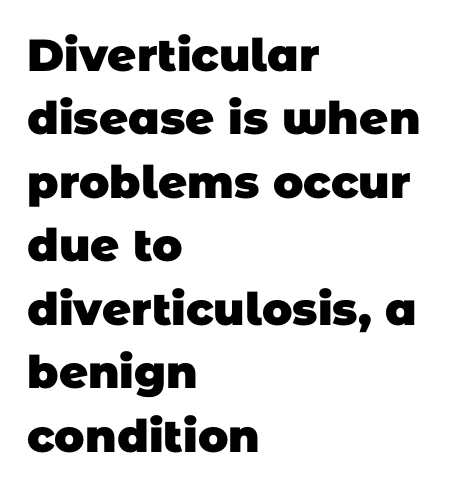
Q: Is the text bold? A: Yes.
Q: Is the typeface a serif or a sans-serif typeface? A: Sans-serif.
Q: Is the text underlined? A: No.
Q: How is the paragraph aligned? A: Left-aligned.
Q: Is the spacing between letters normal or unusually wide? A: Normal.
Q: Is the spacing between lines tight, normal or loose? A: Normal.
Q: Width (condensed, normal, or wide)? A: Normal.
Q: Stroke contrast? A: Low.
Q: x-height? A: Large.
Q: Monospaced? A: No.
